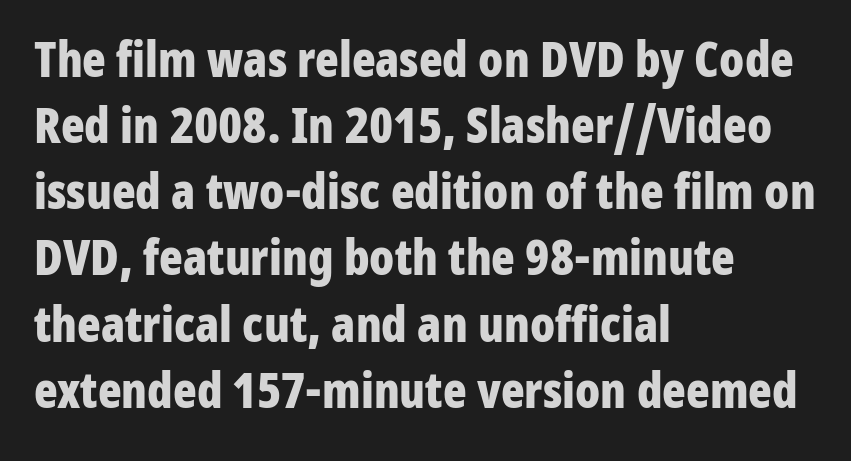
The image shows 49 px bold, condensed sans-serif type, upright; set left-aligned, normal line spacing (1.35x), normal letter spacing, not underlined; low stroke contrast and a medium x-height.
